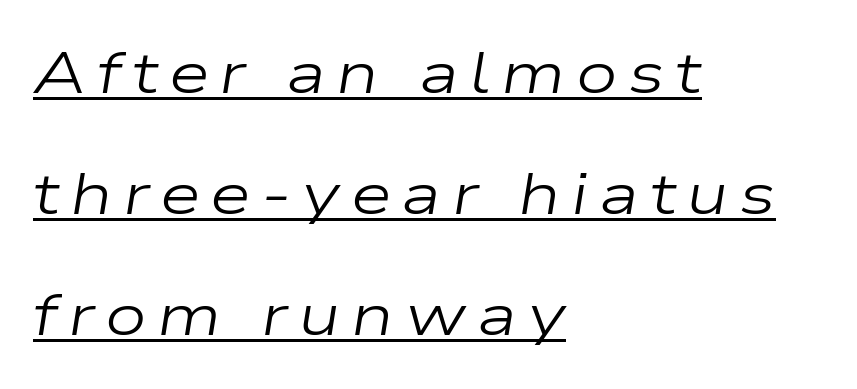
A typesetter would mark this as italic. Glance below the letters and you will spot a drawn line. This sample has the flowing, uneven cadence of proportional lettering. One glance says open: line gaps are wider than usual.
